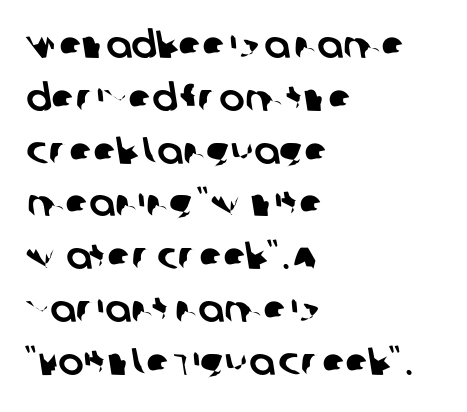
The image shows 38 px sans-serif type; set left-aligned, normal line spacing (1.39x), normal letter spacing, not underlined; low stroke contrast and a large x-height.
